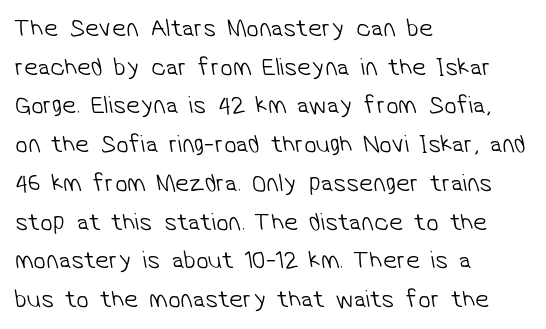
The face looks like a standard text weight, possibly lighter. How are the letters spaced? Ordinarily, with no added tracking. The paragraph has a hard left edge and a soft right edge. The specimen omits any rule beneath the text block's lines. Is there much room between lines? A standard amount, neither cramped nor airy.
